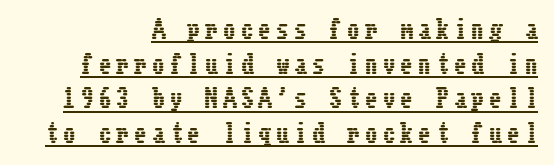
The image shows 25 px text type, upright; set normal line spacing (1.39x), unusually wide letter spacing (+0.21 em), underlined.
